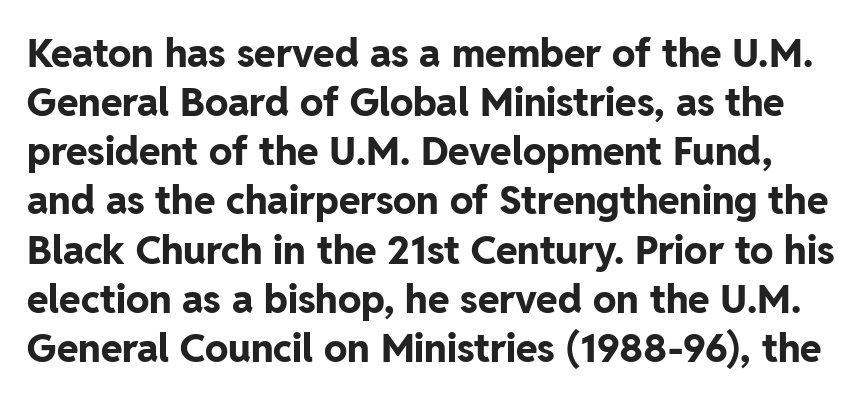
The image shows 39 px bold sans-serif type, upright; set normal line spacing (1.26x), normal letter spacing, not underlined; low stroke contrast and a medium x-height.
